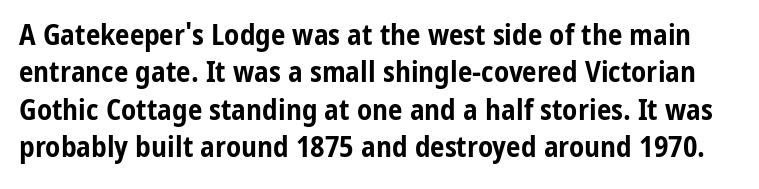
{"serif": "no", "italic": "no", "bold": "yes", "weight": "bold", "width": "condensed", "stroke_contrast": "low", "x_height": "medium", "monospaced": "no", "underline": "no", "line_spacing": "normal", "line_spacing_ratio": 1.29, "letter_spacing": "normal", "letter_spacing_em": 0.0, "glyph_px": 29}
